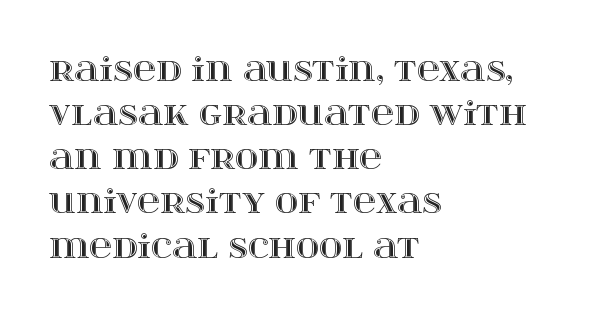
The image shows 32 px wide type, upright; set left-aligned, normal line spacing (1.38x), normal letter spacing, not underlined; a large x-height.
